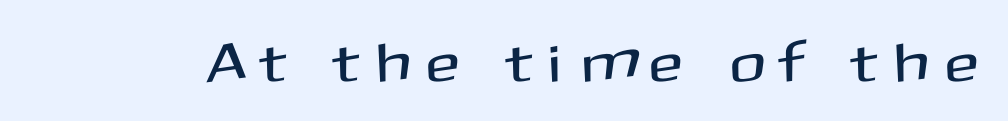
Q: Is the text italic (slanted)? A: No, it is upright.
Q: Is the typeface a serif or a sans-serif typeface? A: Sans-serif.
Q: Is the text underlined? A: No.
Q: Is the spacing between letters normal or unusually wide? A: Unusually wide.
Q: Width (condensed, normal, or wide)? A: Normal.
Q: Stroke contrast? A: Medium.
Q: x-height? A: Medium.
Q: Monospaced? A: No.
